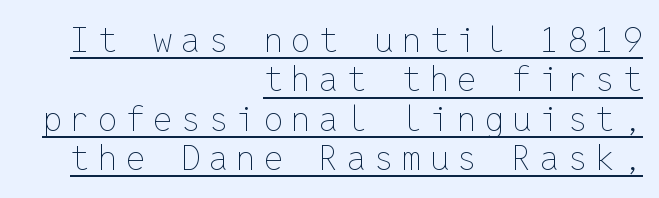
The image shows 34 px thin type, upright, monospaced; set right-aligned, line spacing 1.16x, unusually wide letter spacing (+0.25 em), underlined; low stroke contrast and a medium x-height.
